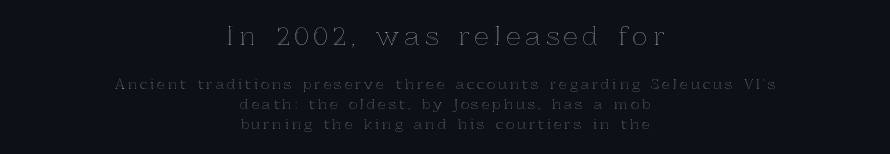
Does the leading feel generous? No, just average. The block sitting higher on the canvas is the one with enlarged characters. In terms of posture, this sample is upright. Descender tails drop into unmarked territory.
